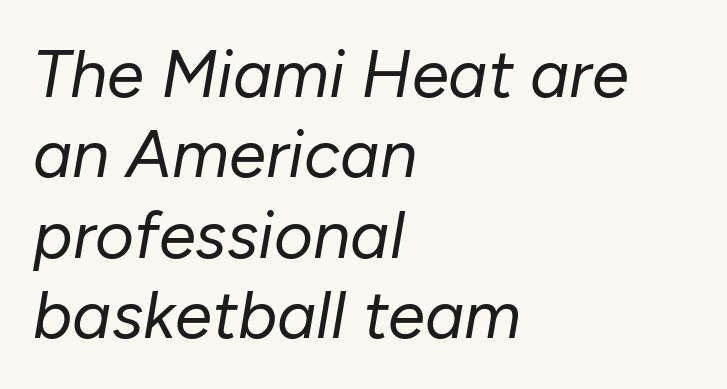
{"italic": "yes", "lean": "right", "slant_degrees": 10, "bold": "no", "weight": "regular", "width": "normal", "stroke_contrast": "low", "x_height": "medium", "monospaced": "no", "underline": "no", "align": "left", "line_spacing_ratio": 1.2, "letter_spacing": "normal", "letter_spacing_em": 0.0, "glyph_px": 67}
